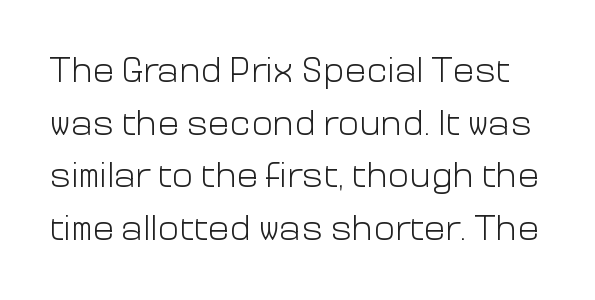
Heaviness? Minimal to ordinary, like unemphasized prose. These lines are composed in type without serifs. The type is set solid horizontally, with unmodified tracking. Successive baselines arrive at the customary interval.
